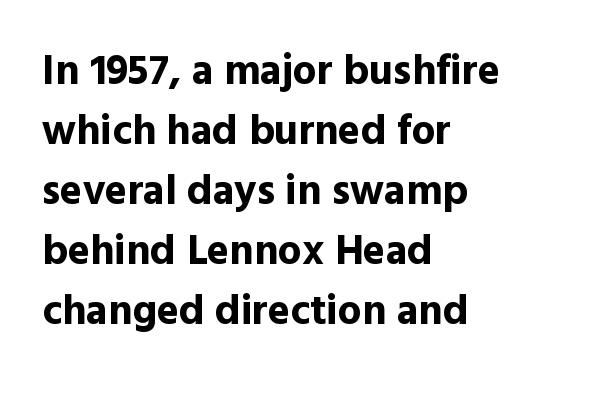
Q: Is the text bold? A: Yes.
Q: Is the text italic (slanted)? A: No, it is upright.
Q: Is the typeface a serif or a sans-serif typeface? A: Sans-serif.
Q: Is the text underlined? A: No.
Q: How is the paragraph aligned? A: Left-aligned.
Q: Is the spacing between letters normal or unusually wide? A: Normal.
Q: Is the spacing between lines tight, normal or loose? A: Normal.
Q: Width (condensed, normal, or wide)? A: Normal.
Q: x-height? A: Medium.
Q: Monospaced? A: No.
